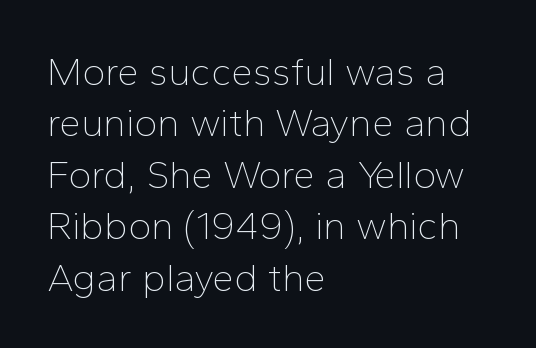
{"serif": "no", "italic": "no", "bold": "no", "weight": "thin", "width": "normal", "stroke_contrast": "low", "x_height": "medium", "monospaced": "no", "underline": "no", "align": "left", "line_spacing": "normal", "line_spacing_ratio": 1.32, "letter_spacing": "normal", "letter_spacing_em": 0.0, "glyph_px": 39}
